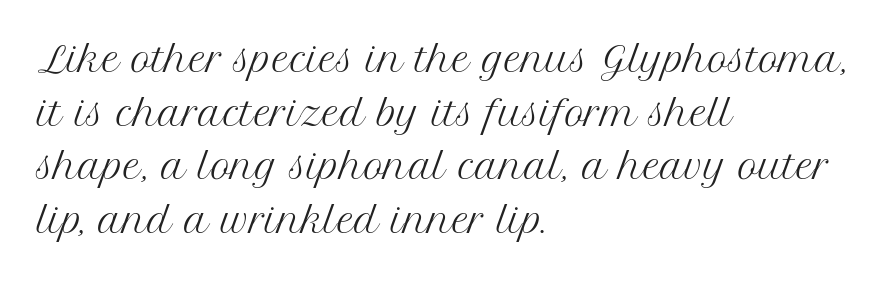
The image shows 34 px regular-weight type; set left-aligned, normal line spacing (1.58x), normal letter spacing, not underlined; medium stroke contrast and a medium x-height.
